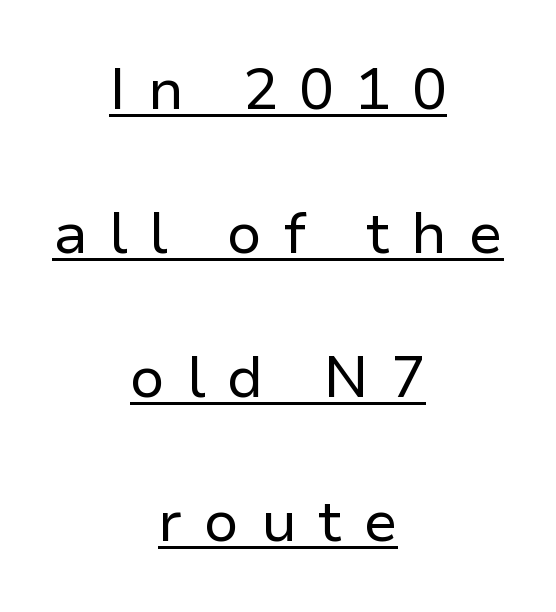
Words appear elongated and porous because spacing is wide. Each letter keeps its own natural width here, so spacing adapts to shape. Does the copy run flush right? No — it is centered line by line. Underline: present. A typesetter would label this face a sans.
